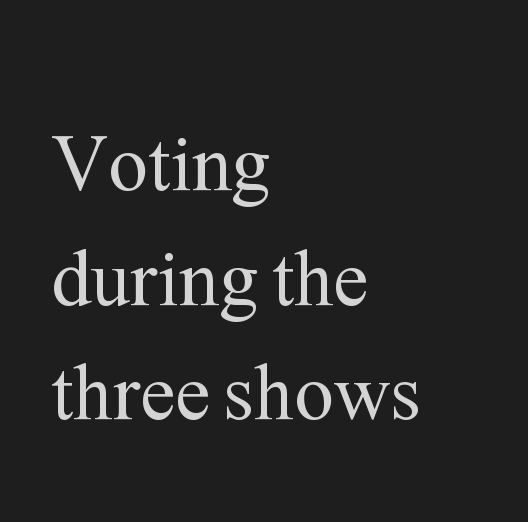
{"serif": "yes", "italic": "no", "bold": "no", "weight": "regular", "width": "normal", "stroke_contrast": "medium", "x_height": "medium", "monospaced": "no", "underline": "no", "align": "left", "line_spacing": "normal", "line_spacing_ratio": 1.45, "letter_spacing": "normal", "letter_spacing_em": 0.0, "glyph_px": 79}
